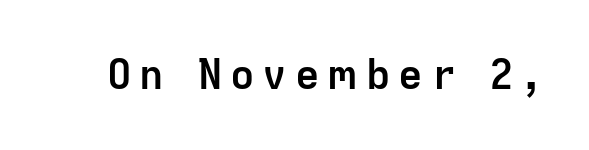
The image shows 41 px semibold sans-serif type, upright; set not underlined; low stroke contrast and a medium x-height.
